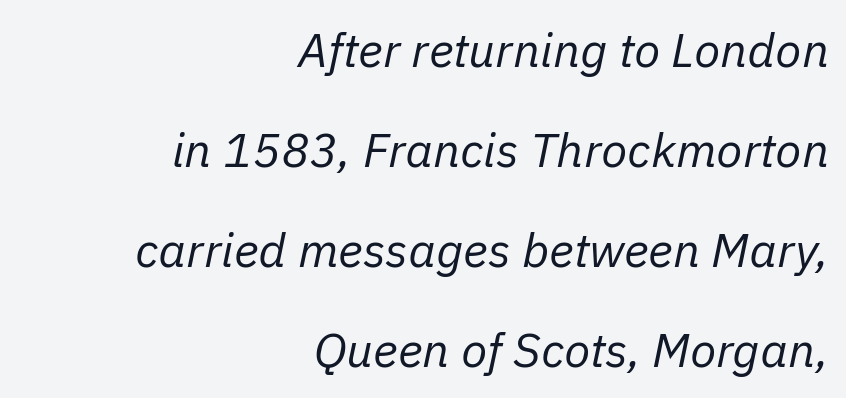
{"italic": "yes", "lean": "right", "slant_degrees": 11, "bold": "no", "weight": "regular", "width": "normal", "stroke_contrast": "low", "x_height": "medium", "monospaced": "no", "underline": "no", "align": "right", "line_spacing": "loose", "line_spacing_ratio": 2.08, "letter_spacing": "normal", "letter_spacing_em": 0.0, "glyph_px": 48}
